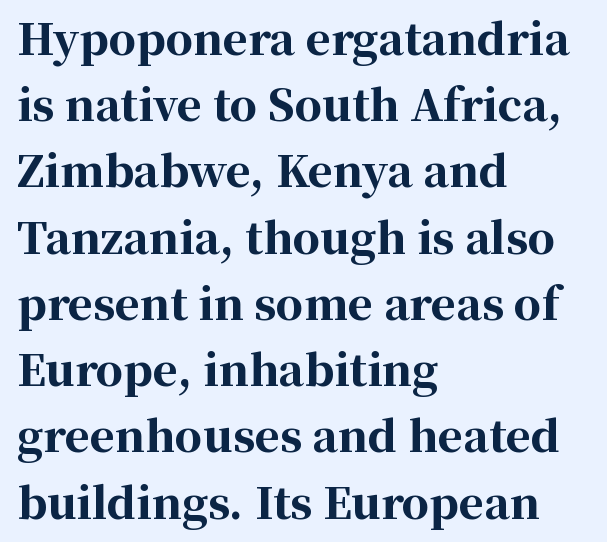
Inter-character spacing is left at the font's built-in metrics. Clear beneath every line of the passage. Line spacing here is normal. The type sits square on the baseline with zero lean. Note: serifs present on the glyphs.
